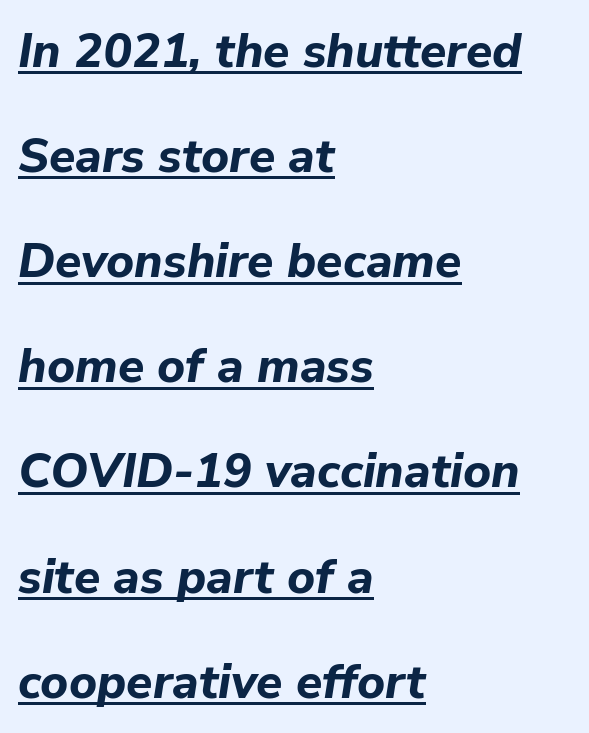
The image shows 48 px bold type, italic (leaning right); set left-aligned, loose line spacing (2.19x), normal letter spacing, underlined; low stroke contrast and a medium x-height.
